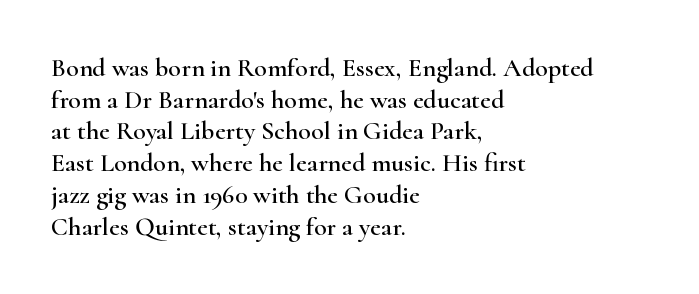
The image shows 26 px text type, upright; set left-aligned, line spacing 1.22x, normal letter spacing, not underlined.
